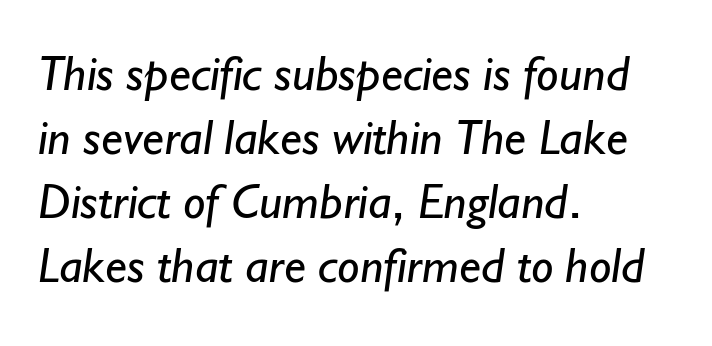
These lines are rendered in a variable-pitch font. Students, note that the glyphs here touch the page at normal intervals. Font category for this specimen: sans-serif. Leading matches the norm, producing a regular column. The typesetter chose a ragged-right arrangement here. Stem width sits at or under what a default text font uses.
